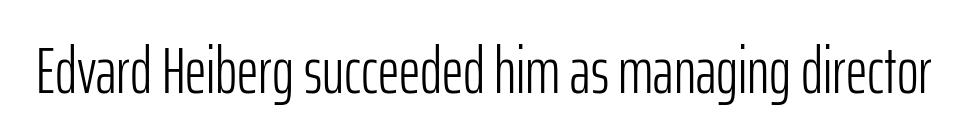
{"serif": "no", "italic": "no", "bold": "no", "weight": "light", "width": "condensed", "stroke_contrast": "low", "x_height": "medium", "monospaced": "no", "underline": "no", "letter_spacing": "normal", "letter_spacing_em": 0.0, "glyph_px": 66}
